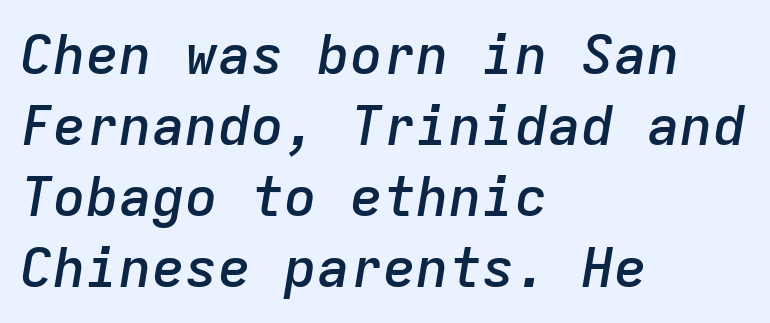
The face used here has a pronounced slope to its letters. The rendering keeps characters at their native spacing. Every row of glyphs begins at an identical x-position on the left. Spacing verdict: monospaced, one width for all characters. Each glyph is drawn with semibold strokes, heavier than normal yet not fully bold.
